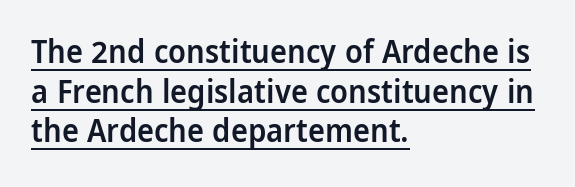
Q: Is the text bold? A: Semi-bold.
Q: Is the text italic (slanted)? A: No, it is upright.
Q: Is the typeface a serif or a sans-serif typeface? A: Sans-serif.
Q: Is the text underlined? A: Yes.
Q: How is the paragraph aligned? A: Left-aligned.
Q: Is the spacing between letters normal or unusually wide? A: Normal.
Q: Width (condensed, normal, or wide)? A: Condensed.
Q: Stroke contrast? A: Low.
Q: x-height? A: Large.
Q: Monospaced? A: No.
